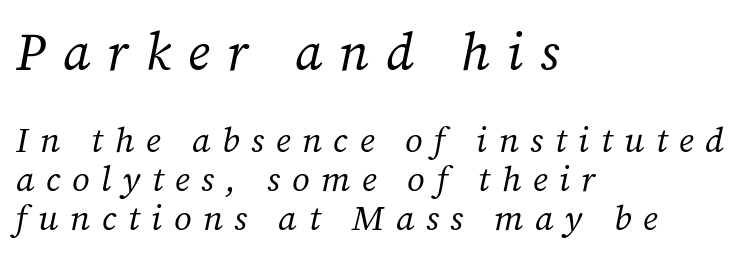
A student would call this left alignment; a typographer would say flush left, rag right. Students, note that the glyphs here are deliberately spaced far apart. The type family on display is of the serif kind. Weight: not bold — regular or lighter. A clean baseline with only descenders dipping below it. The typography opts for an oblique posture over an upright one.
